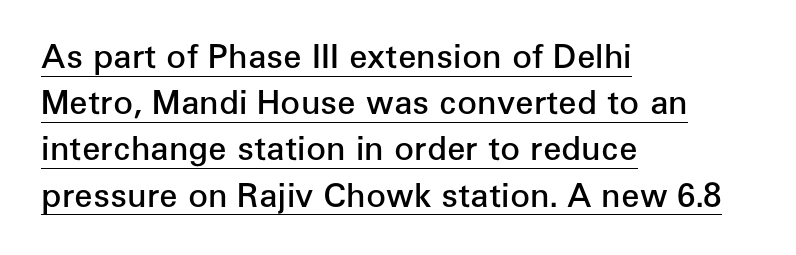
Typographic density is moderately raised because the face is semibold. The paragraph shown leans on its left margin. These lines are rendered in a variable-pitch font. Classification — sans serif. Summary of vertical rhythm: regular, with standard interline spacing.
